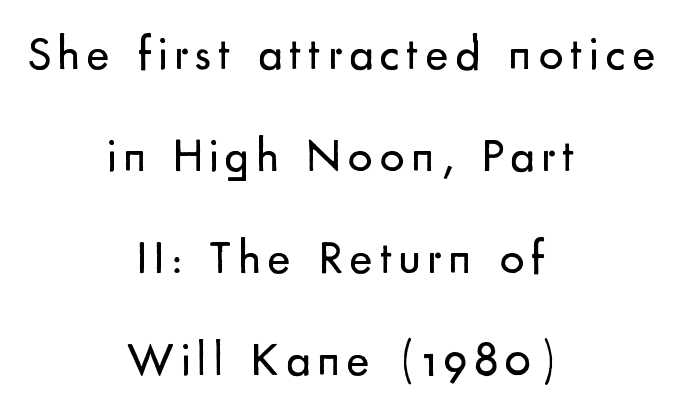
{"serif": "no", "italic": "no", "bold": "no", "weight": "regular", "width": "normal", "stroke_contrast": "low", "x_height": "small", "monospaced": "no", "underline": "no", "align": "center", "line_spacing": "loose", "line_spacing_ratio": 2.08, "glyph_px": 49}
